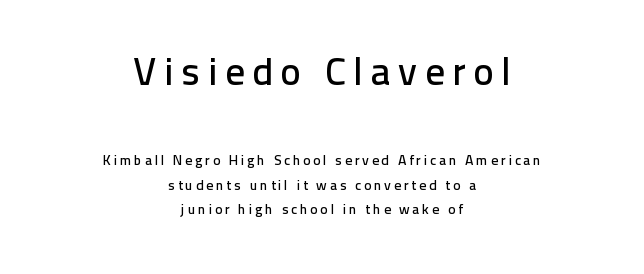
The image shows 39 px sans-serif type, upright; set centered, line spacing 1.75x, not underlined; the first (top) block is 2.79x larger; low stroke contrast and a medium x-height.
